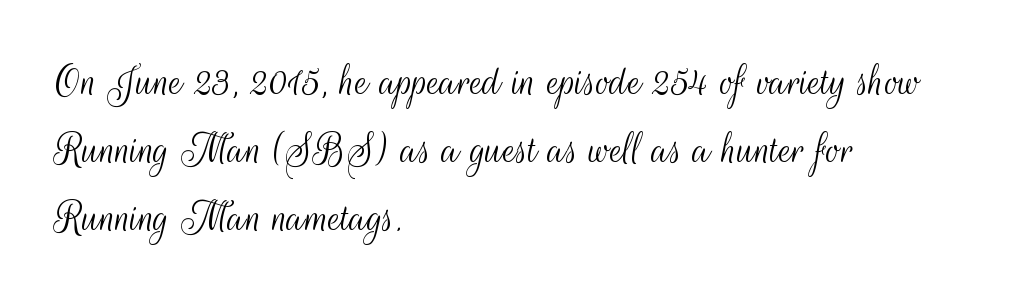
The lines in this sample share a left origin and differ only in where they stop. Line spacing here is normal. Type without underlining. You could not count columns in this text — the font is proportionally spaced. The rendering shows plain stroke endings on the letterforms — a sans-serif design.
